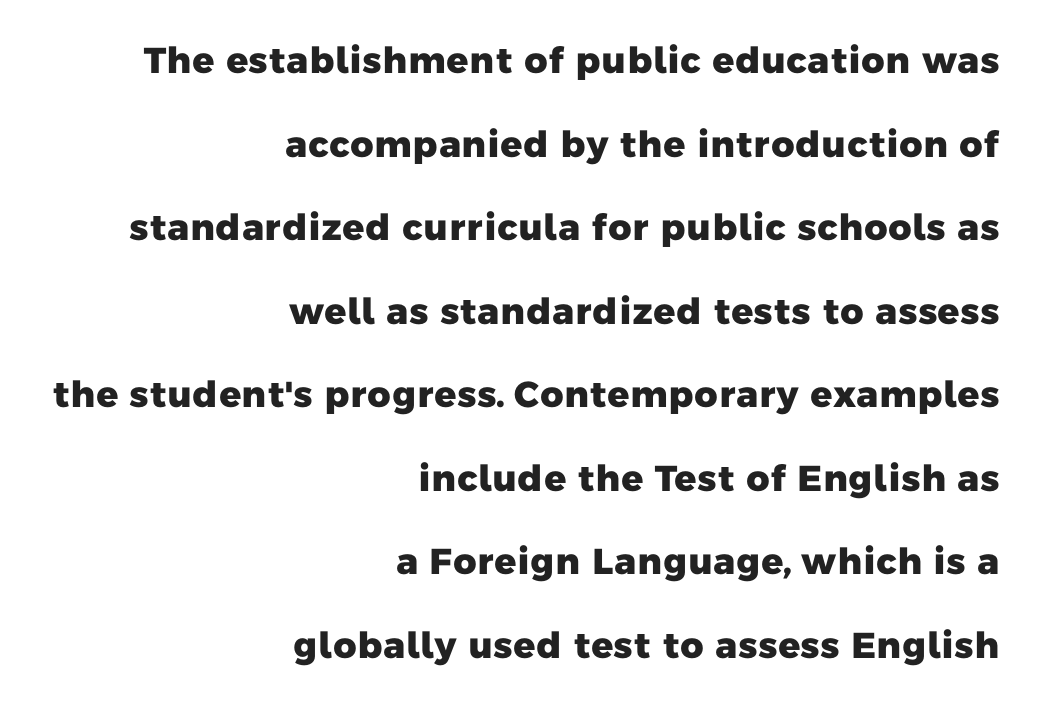
The image shows 36 px heavy sans-serif type; set right-aligned, loose line spacing (2.32x), normal letter spacing, not underlined; low stroke contrast and a medium x-height.
